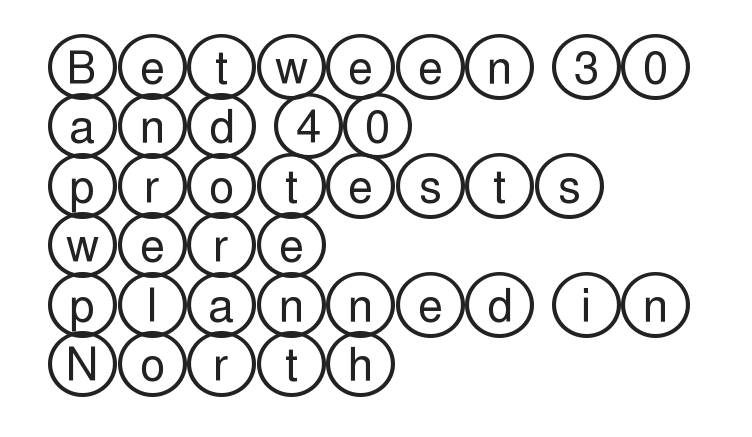
The image shows 45 px wide type, upright; set left-aligned, normal line spacing (1.32x), normal letter spacing, not underlined; a large x-height.
